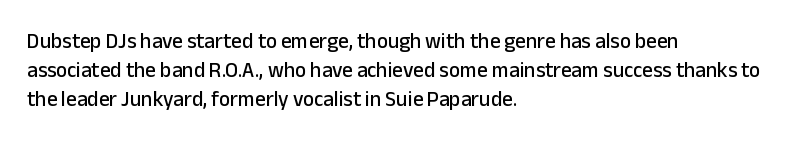
{"italic": "no", "underline": "no", "align": "left", "line_spacing": "normal", "line_spacing_ratio": 1.38, "letter_spacing": "normal", "letter_spacing_em": 0.0, "glyph_px": 21}
